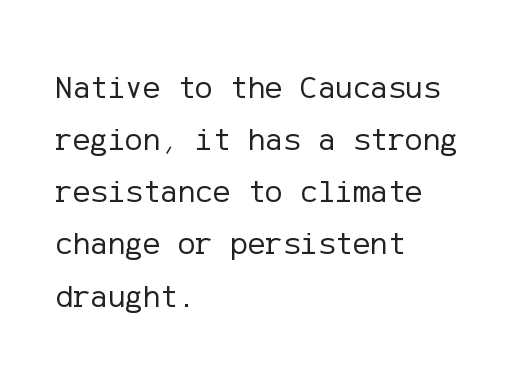
{"serif": "no", "italic": "no", "bold": "no", "weight": "regular", "width": "normal", "stroke_contrast": "low", "x_height": "medium", "underline": "no", "align": "left", "line_spacing": "normal", "line_spacing_ratio": 1.58, "letter_spacing": "normal", "letter_spacing_em": 0.0, "glyph_px": 33}
